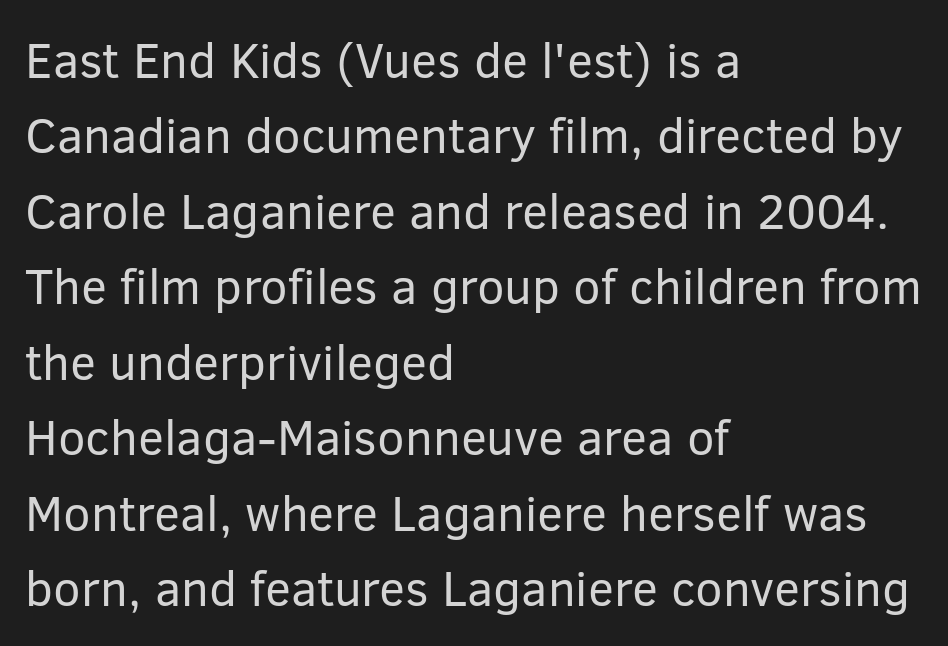
The image shows 49 px regular-weight sans-serif type, upright; set left-aligned, normal line spacing (1.54x), normal letter spacing, not underlined; low stroke contrast and a medium x-height.
